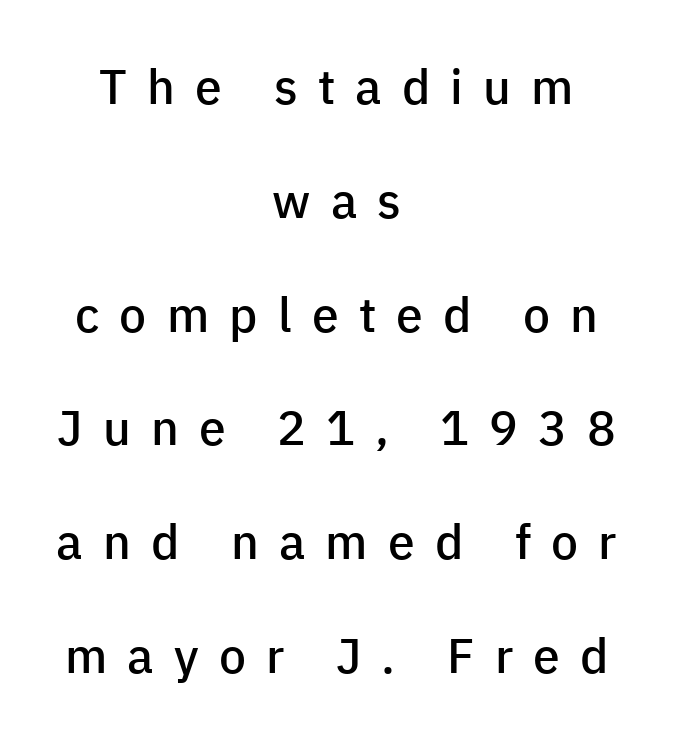
The image shows 48 px semibold sans-serif type, upright; set centered, loose line spacing (2.37x), unusually wide letter spacing (+0.42 em), not underlined; low stroke contrast and a medium x-height.
